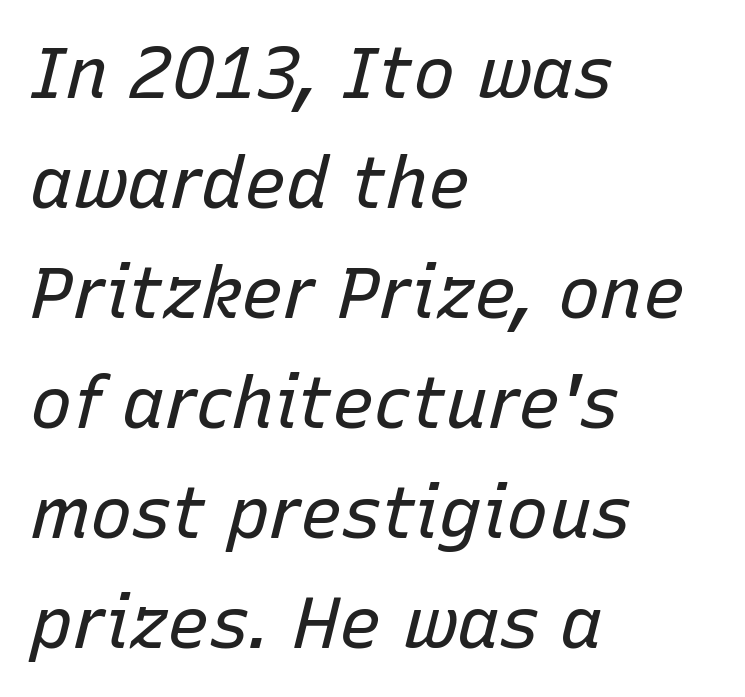
Q: Is the text bold? A: No.
Q: Is the text italic (slanted)? A: Yes, it leans right by about 15 degrees.
Q: Is the text underlined? A: No.
Q: How is the paragraph aligned? A: Left-aligned.
Q: Is the spacing between letters normal or unusually wide? A: Normal.
Q: Is the spacing between lines tight, normal or loose? A: Normal.
Q: Width (condensed, normal, or wide)? A: Normal.
Q: Stroke contrast? A: Low.
Q: x-height? A: Medium.
Q: Monospaced? A: No.
